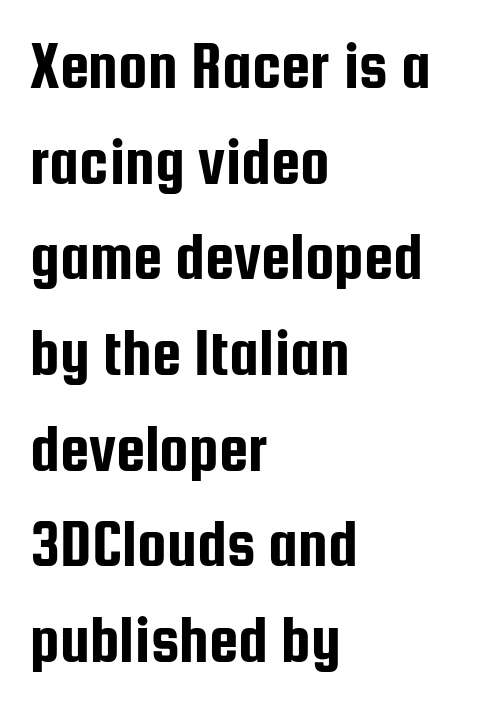
Each letter's strokes conclude bluntly, with no projecting serifs. Is there any slant? The stems are plumb. Horizontal bands of white between lines are of average thickness. These lines keep a tight, regular rhythm from letter to letter. The space directly below the letters is spotless.
